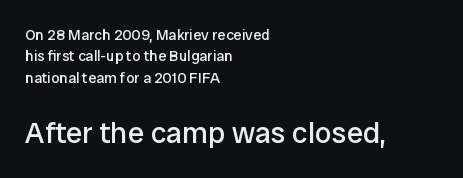
{"serif": "no", "italic": "no", "bold": "no", "weight": "regular", "width": "normal", "stroke_contrast": "low", "x_height": "medium", "monospaced": "no", "underline": "no", "align": "left", "line_spacing": "normal", "line_spacing_ratio": 1.42, "letter_spacing": "normal", "letter_spacing_em": 0.0, "larger_block": "second", "size_ratio": 2.0, "glyph_px": 30}
